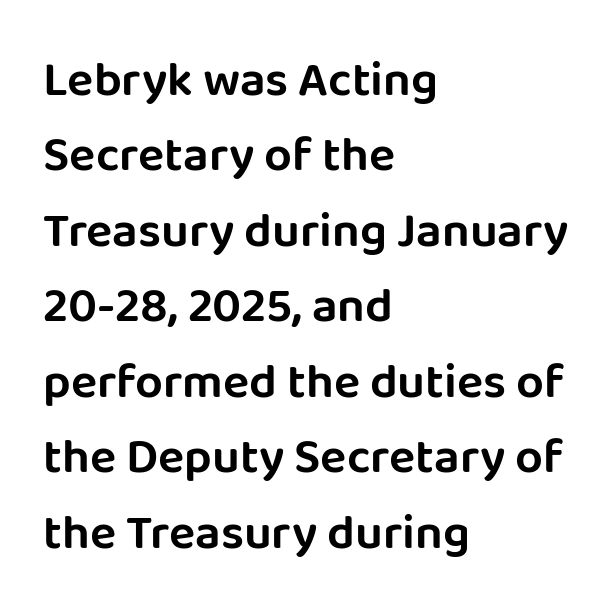
The image shows 49 px sans-serif type, upright; set left-aligned, normal line spacing (1.54x), normal letter spacing, not underlined; low stroke contrast and a large x-height.
